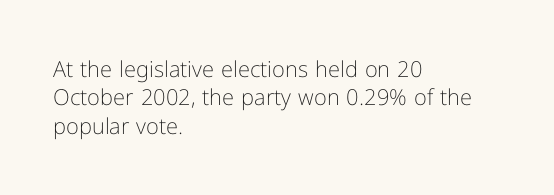
Rule under the text: the space is simply empty. Honestly, the letter spacing is just normal — you wouldn't notice it. The font's upright variant was chosen for this text. The strokes are not fattened; the text isn't bold. Layout note: lines flush left. The designer left line spacing at the default.
